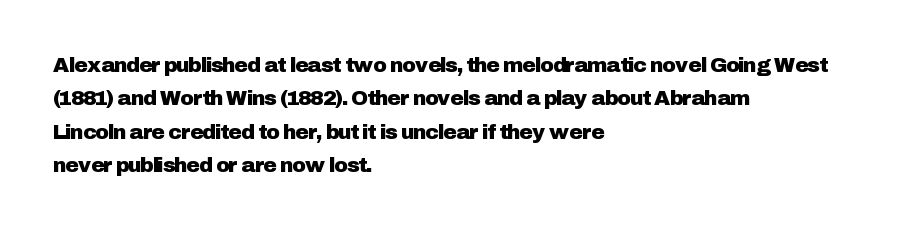
{"italic": "no", "underline": "no", "align": "left", "line_spacing": "normal", "line_spacing_ratio": 1.59, "letter_spacing": "normal", "letter_spacing_em": 0.0, "glyph_px": 21}
